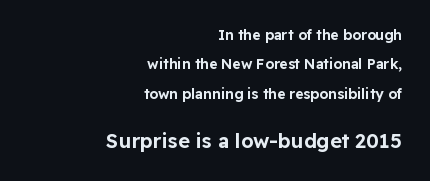
{"italic": "no", "underline": "no", "align": "right", "line_spacing": "loose", "line_spacing_ratio": 2.1, "letter_spacing": "normal", "letter_spacing_em": 0.0, "larger_block": "second", "size_ratio": 1.43, "glyph_px": 20}
